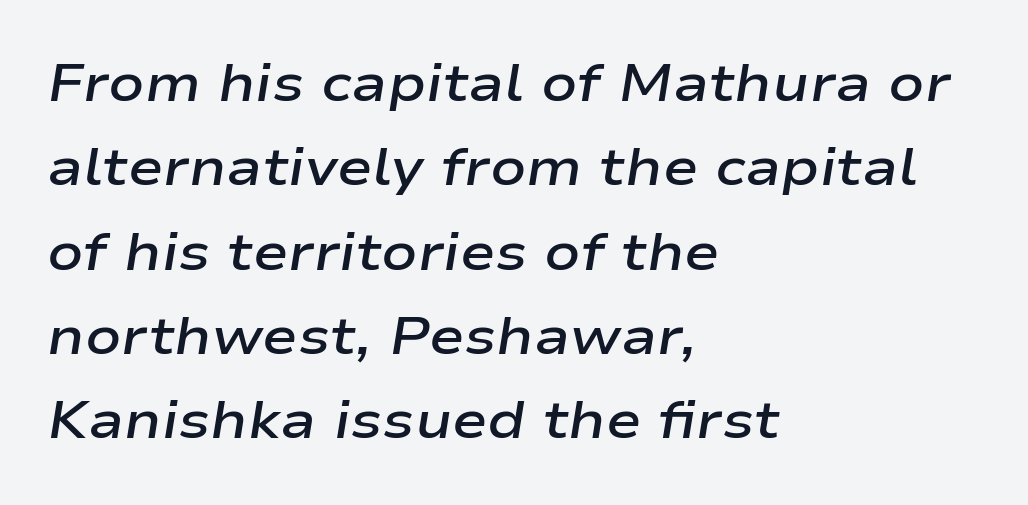
Q: Is the text bold? A: Semi-bold.
Q: Is the text italic (slanted)? A: Yes, it leans right by about 9 degrees.
Q: Is the text underlined? A: No.
Q: How is the paragraph aligned? A: Left-aligned.
Q: Is the spacing between letters normal or unusually wide? A: Normal.
Q: Is the spacing between lines tight, normal or loose? A: Normal.
Q: Width (condensed, normal, or wide)? A: Wide.
Q: Stroke contrast? A: Low.
Q: x-height? A: Medium.
Q: Monospaced? A: No.
